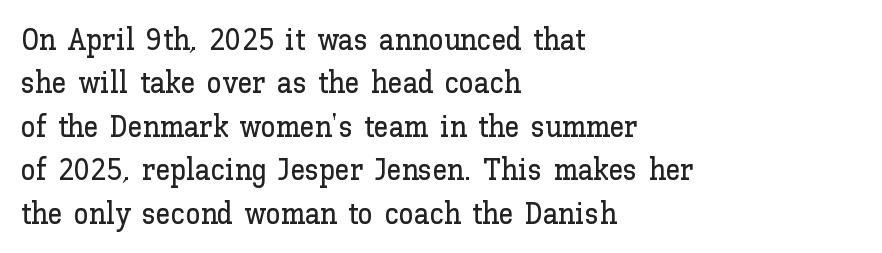
The image shows 30 px text type, upright; set left-aligned, normal line spacing (1.45x), normal letter spacing, not underlined; low stroke contrast and a medium x-height.
